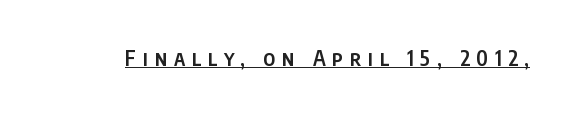
Q: Is the text bold? A: Semi-bold.
Q: Is the text italic (slanted)? A: No, it is upright.
Q: Is the text underlined? A: Yes.
Q: Is the spacing between letters normal or unusually wide? A: Unusually wide.
